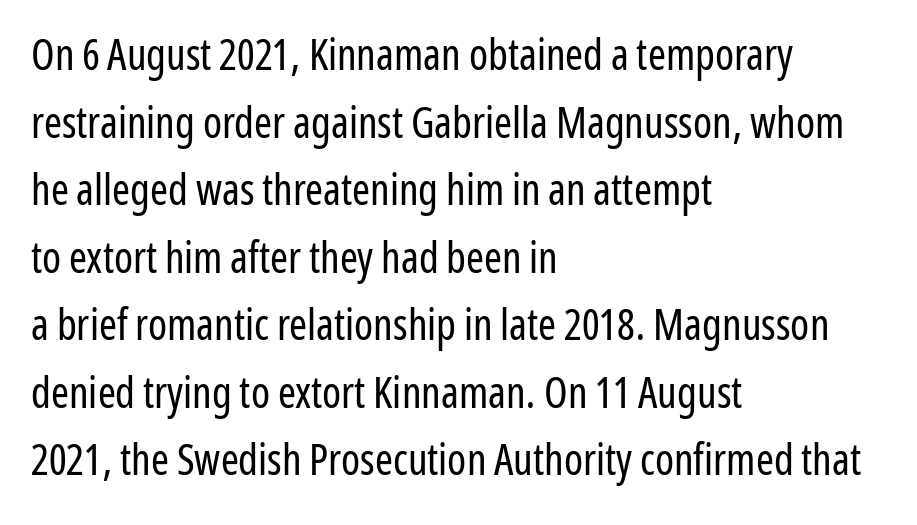
Q: Is the text bold? A: No.
Q: Is the text italic (slanted)? A: No, it is upright.
Q: Is the typeface a serif or a sans-serif typeface? A: Sans-serif.
Q: Is the text underlined? A: No.
Q: How is the paragraph aligned? A: Left-aligned.
Q: Is the spacing between letters normal or unusually wide? A: Normal.
Q: Is the spacing between lines tight, normal or loose? A: Normal.
Q: Width (condensed, normal, or wide)? A: Condensed.
Q: Stroke contrast? A: Low.
Q: x-height? A: Medium.
Q: Monospaced? A: No.
